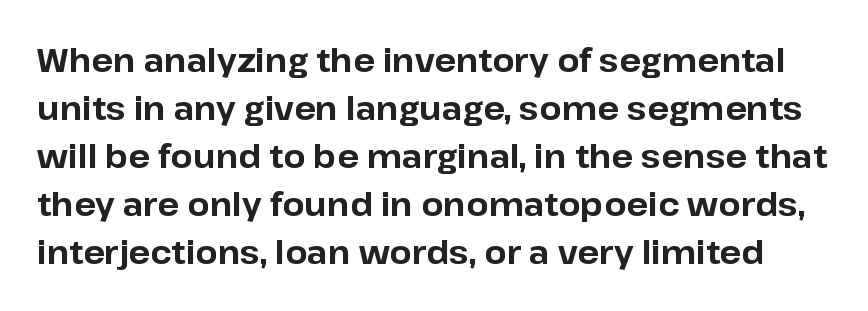
{"serif": "no", "italic": "no", "bold": "yes", "weight": "bold", "width": "normal", "stroke_contrast": "low", "x_height": "medium", "monospaced": "no", "underline": "no", "line_spacing": "normal", "line_spacing_ratio": 1.5, "letter_spacing": "normal", "letter_spacing_em": 0.0, "glyph_px": 32}
